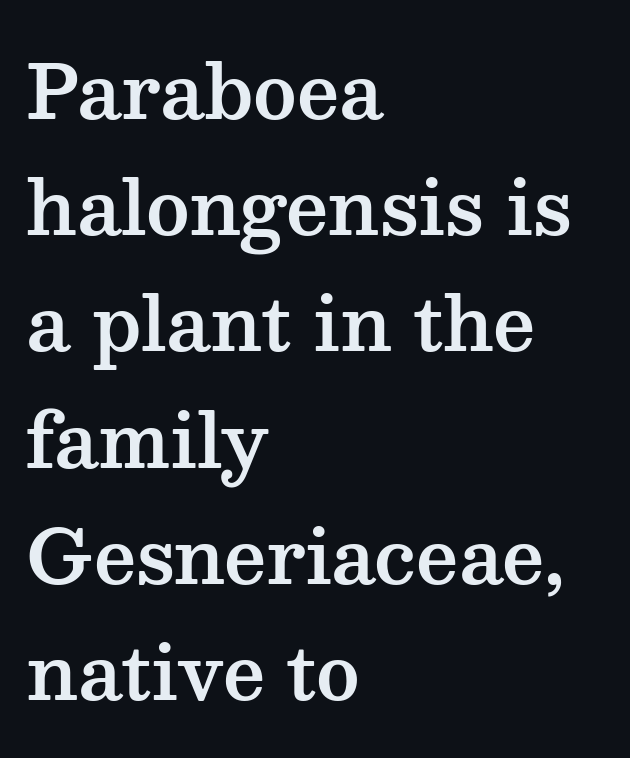
Q: Is the text italic (slanted)? A: No, it is upright.
Q: Is the typeface a serif or a sans-serif typeface? A: Serif.
Q: Is the text underlined? A: No.
Q: How is the paragraph aligned? A: Left-aligned.
Q: Is the spacing between letters normal or unusually wide? A: Normal.
Q: Is the spacing between lines tight, normal or loose? A: Normal.
Q: Width (condensed, normal, or wide)? A: Wide.
Q: Stroke contrast? A: Medium.
Q: x-height? A: Medium.
Q: Monospaced? A: No.
